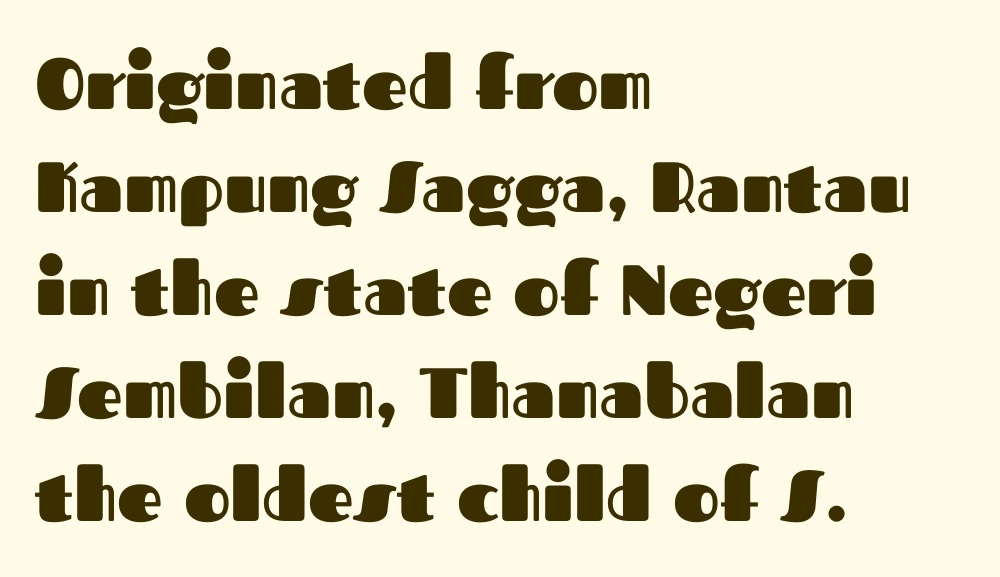
The image shows 71 px heavy sans-serif type, upright; set left-aligned, normal line spacing (1.45x), normal letter spacing, not underlined; medium stroke contrast and a medium x-height.
